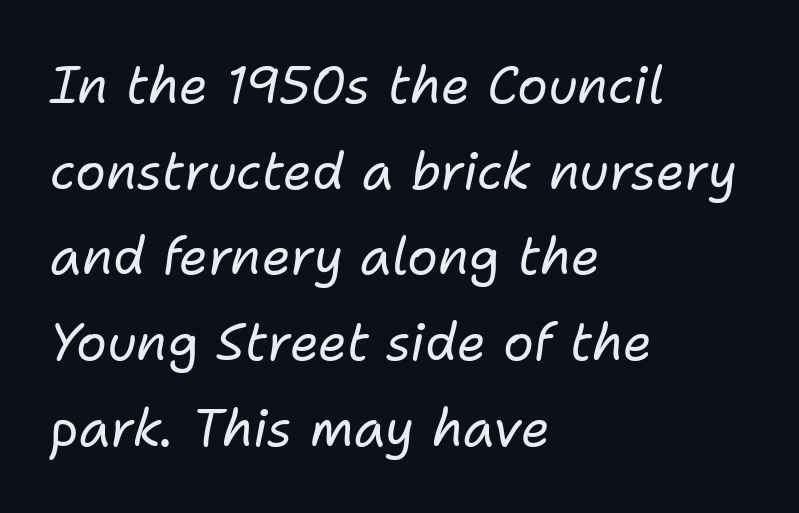
Yep, that's italic — everything's leaning. Only glyphs here, with clear space below each row. This sample keeps an unexceptional amount of space between lines. Line beginnings align vertically; line endings do not. Between one letter and the next there's only the usual sliver of space. This is not heavy type; no bold has been used.
